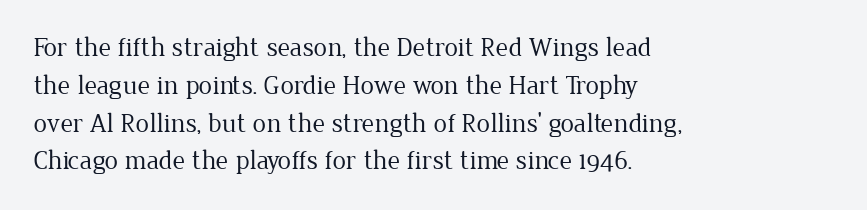
Short note: letters normally spaced. These lines are set flush left with a ragged right edge. The passage shown is not bold in any degree. Rows of type keep a routine distance in the vertical direction. This is the regular roman posture of the typeface.
